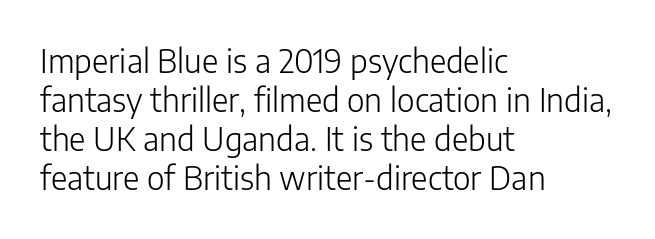
Descenders are the only things crossing below the line. Honestly, the letter spacing is just normal — you wouldn't notice it. The axis of the letterforms is exactly vertical. A light-to-regular cut is what we see here. Proportional: the letters do not fall into vertical columns.
